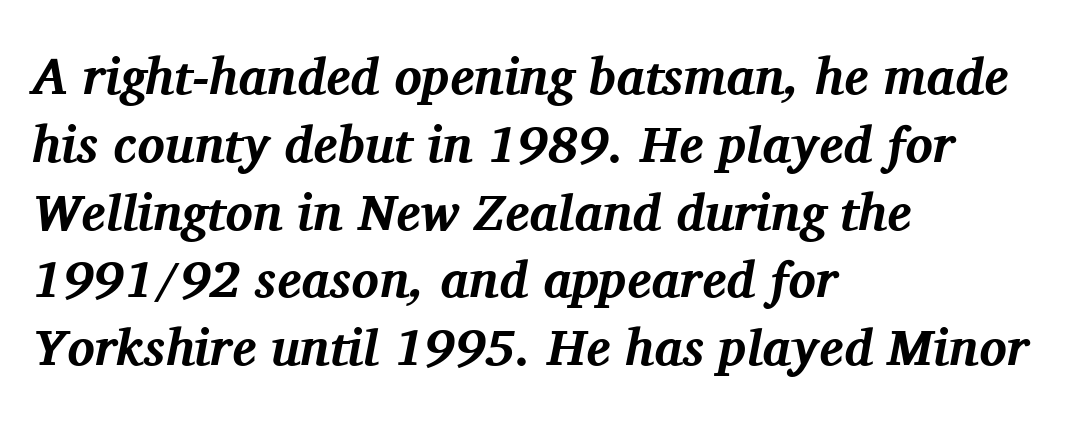
Each new line begins a customary step beneath the previous one. Leftover space on each line is placed entirely after the last word. Designer's note — italics engaged. Looks like regular typesetting: each glyph gets only the width it needs. This rendering features lettering with no underline. What stands out about the letter spacing? Nothing — it is the standard amount.
